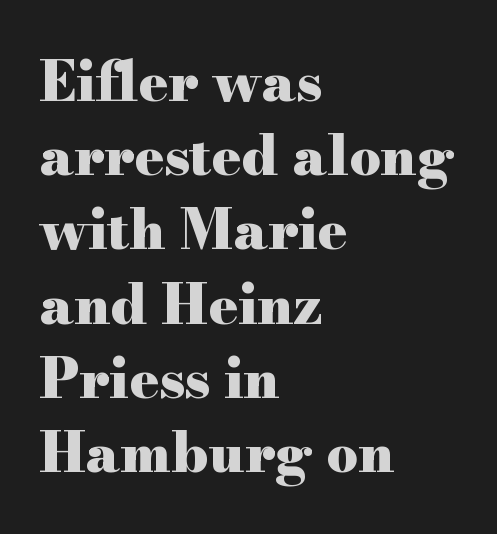
{"serif": "yes", "italic": "no", "bold": "yes", "weight": "heavy", "width": "wide", "stroke_contrast": "high", "x_height": "small", "monospaced": "no", "underline": "no", "align": "left", "line_spacing": "normal", "line_spacing_ratio": 1.35, "letter_spacing": "normal", "letter_spacing_em": 0.0, "glyph_px": 55}
